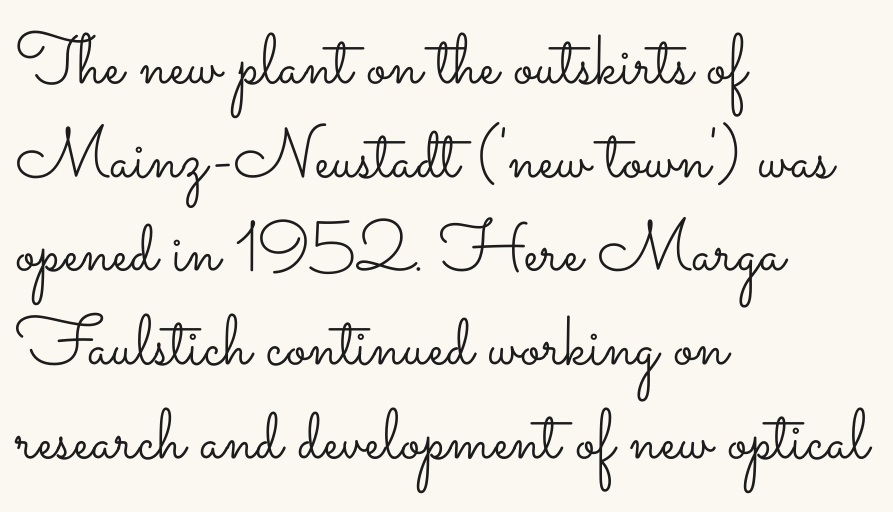
The image shows 71 px light, wide type; set left-aligned, normal line spacing (1.32x), normal letter spacing, not underlined; low stroke contrast and a small x-height.
